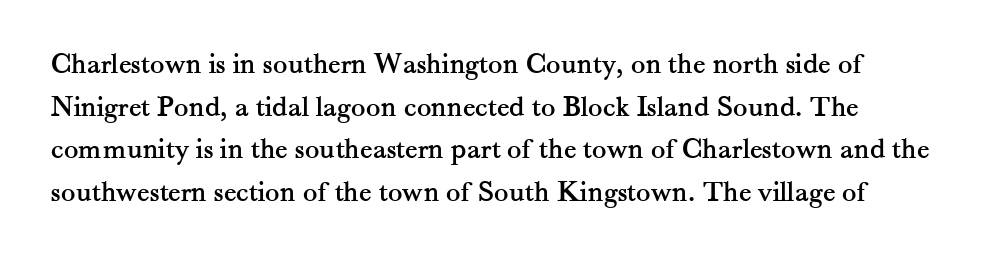
The image shows 30 px serif type, upright; set normal line spacing (1.42x), normal letter spacing, not underlined; medium stroke contrast and a small x-height.
